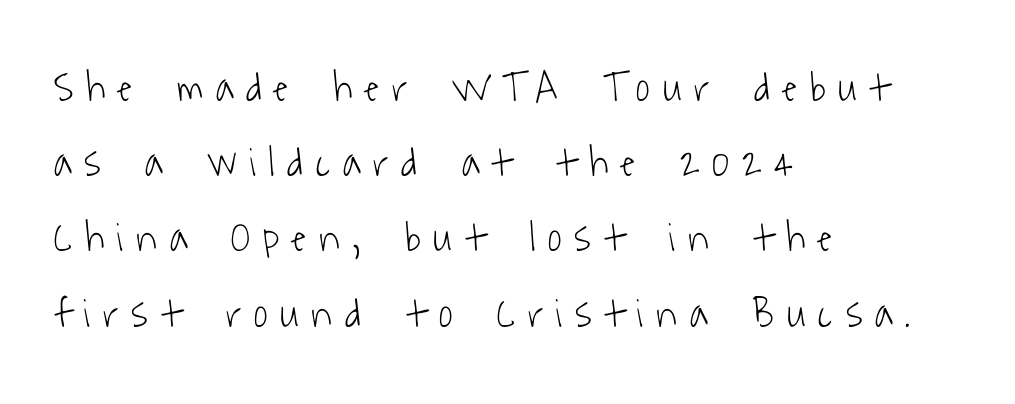
A typesetter would label this face a sans. You could only call the tracking loose — the letters float apart. Weight class: somewhere from thin through regular. Any mark beneath the type? The region is blank.
